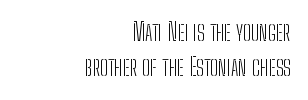
{"italic": "no", "bold": "no", "underline": "no", "align": "right", "line_spacing": "normal", "line_spacing_ratio": 1.46, "letter_spacing": "normal", "letter_spacing_em": 0.0, "glyph_px": 24}
